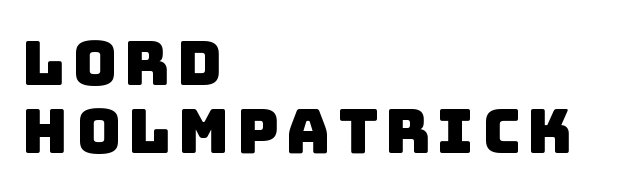
Q: Is the typeface a serif or a sans-serif typeface? A: Sans-serif.
Q: Is the text underlined? A: No.
Q: How is the paragraph aligned? A: Left-aligned.
Q: Is the spacing between lines tight, normal or loose? A: Tight.
Q: Width (condensed, normal, or wide)? A: Normal.
Q: Stroke contrast? A: Low.
Q: x-height? A: Large.
Q: Monospaced? A: No.
